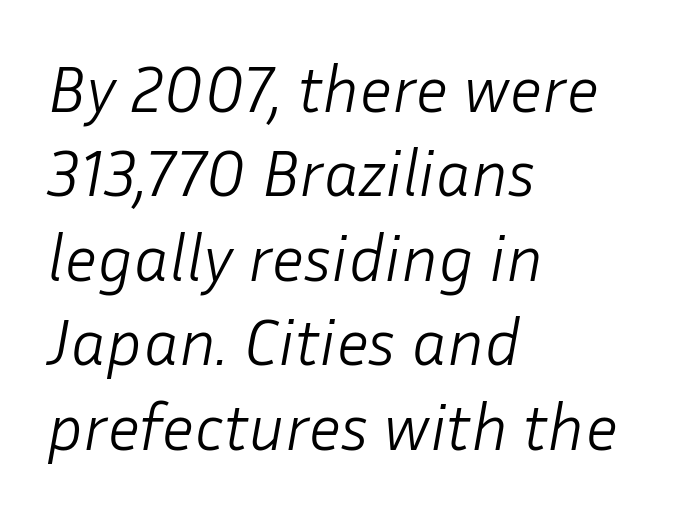
The image shows 66 px light type, italic (leaning right); set left-aligned, normal line spacing (1.28x), normal letter spacing, not underlined; low stroke contrast and a medium x-height.
